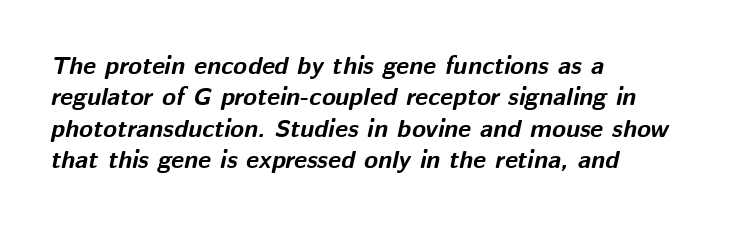
Q: Is the text bold? A: Yes.
Q: Is the text italic (slanted)? A: Yes, it leans right by about 12 degrees.
Q: Is the text underlined? A: No.
Q: How is the paragraph aligned? A: Left-aligned.
Q: Is the spacing between letters normal or unusually wide? A: Normal.
Q: Is the spacing between lines tight, normal or loose? A: Normal.
